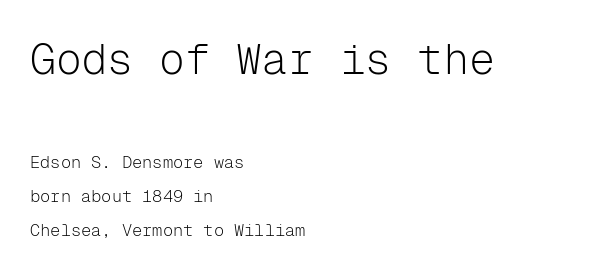
Q: Is the text bold? A: No.
Q: Is the text italic (slanted)? A: No, it is upright.
Q: Is the typeface a serif or a sans-serif typeface? A: Sans-serif.
Q: Is the text underlined? A: No.
Q: How is the paragraph aligned? A: Left-aligned.
Q: Is the spacing between letters normal or unusually wide? A: Normal.
Q: Is the spacing between lines tight, normal or loose? A: Loose.
Q: Which block of text is set in a larger size, the first (top) or the second (bottom)? A: The first (top) one.
Q: Width (condensed, normal, or wide)? A: Normal.
Q: Stroke contrast? A: Low.
Q: x-height? A: Medium.
Q: Monospaced? A: Yes.
